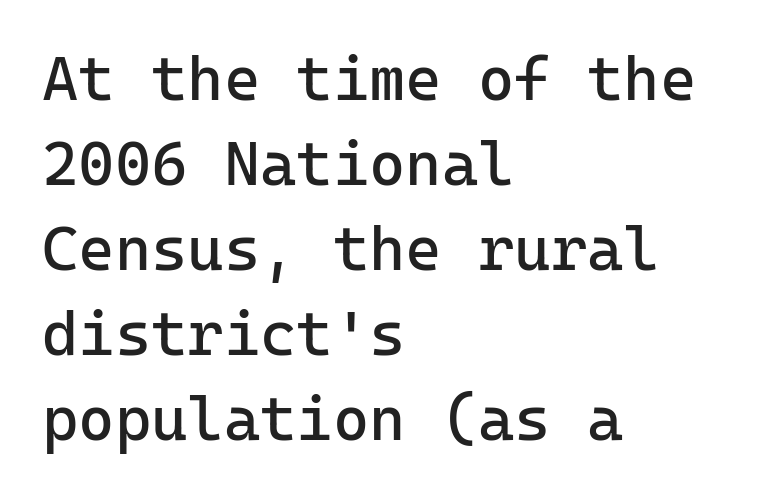
The image shows 62 px regular-weight sans-serif type, upright, monospaced; set left-aligned, normal line spacing (1.37x), normal letter spacing, not underlined; low stroke contrast and a medium x-height.
